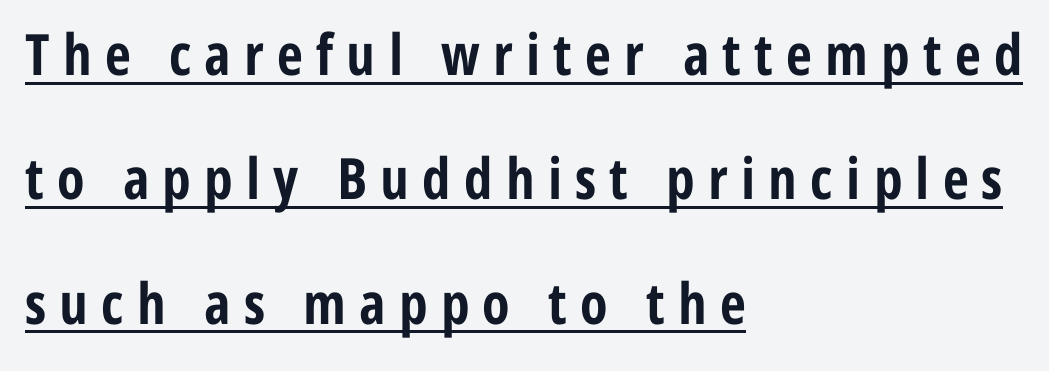
The image shows 57 px bold, condensed sans-serif type, upright; set left-aligned, loose line spacing (2.18x), unusually wide letter spacing (+0.23 em), underlined; low stroke contrast and a medium x-height.
